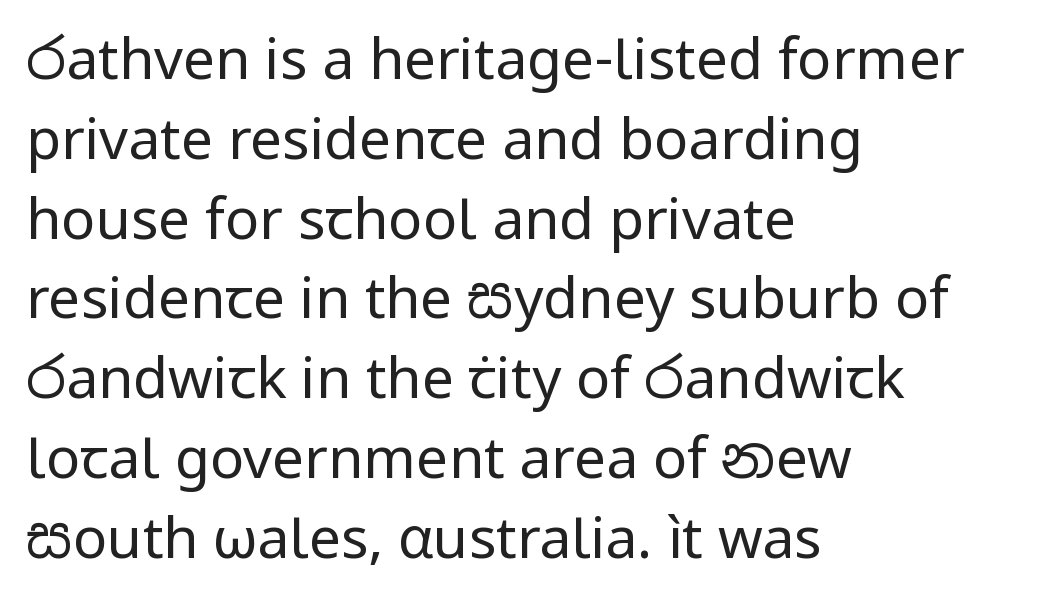
Q: Is the text bold? A: No.
Q: Is the text italic (slanted)? A: No, it is upright.
Q: Is the typeface a serif or a sans-serif typeface? A: Sans-serif.
Q: Is the text underlined? A: No.
Q: How is the paragraph aligned? A: Left-aligned.
Q: Is the spacing between letters normal or unusually wide? A: Normal.
Q: Is the spacing between lines tight, normal or loose? A: Normal.
Q: Width (condensed, normal, or wide)? A: Normal.
Q: Stroke contrast? A: Low.
Q: x-height? A: Medium.
Q: Monospaced? A: No.
